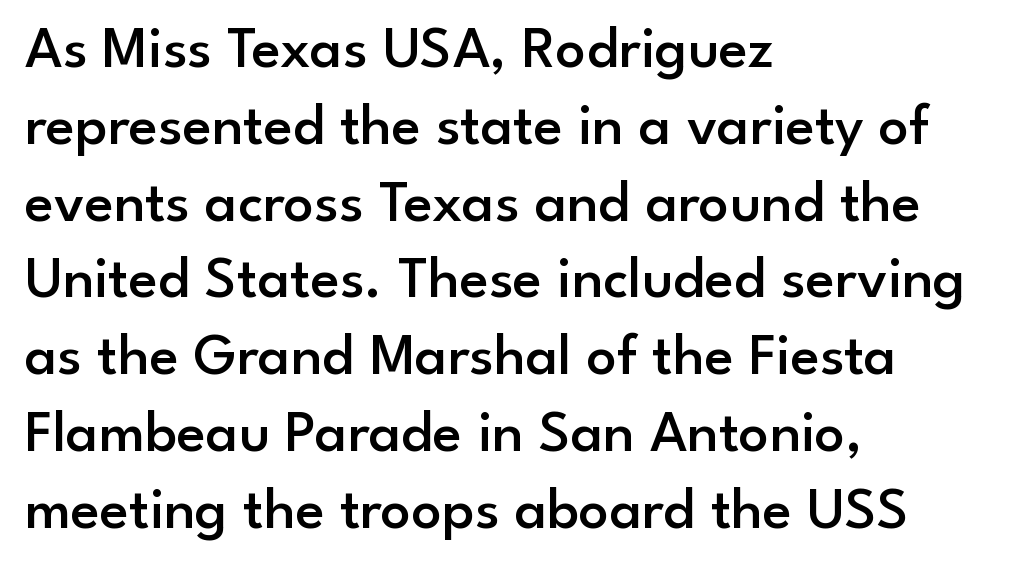
In terms of letterform style, serifs are entirely absent. Typesetter's note: demi weight, one step under bold. Proportional: the letters do not fall into vertical columns. The text block is weighted toward the left margin, trailing off unevenly rightward.
